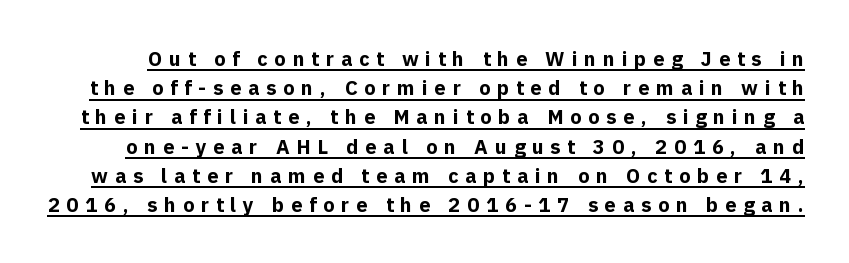
The image shows 20 px bold type, upright; set normal line spacing (1.46x), unusually wide letter spacing (+0.34 em), underlined.
